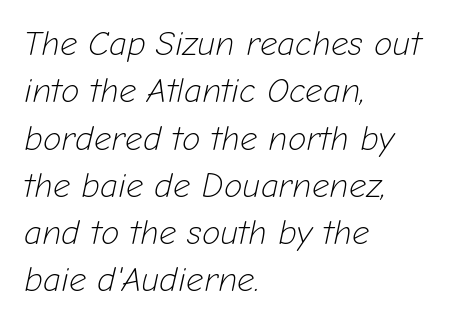
Q: Is the text bold? A: No.
Q: Is the text italic (slanted)? A: Yes, it leans right by about 12 degrees.
Q: Is the text underlined? A: No.
Q: How is the paragraph aligned? A: Left-aligned.
Q: Is the spacing between letters normal or unusually wide? A: Normal.
Q: Is the spacing between lines tight, normal or loose? A: Normal.
Q: Width (condensed, normal, or wide)? A: Normal.
Q: Stroke contrast? A: Low.
Q: x-height? A: Medium.
Q: Monospaced? A: No.
